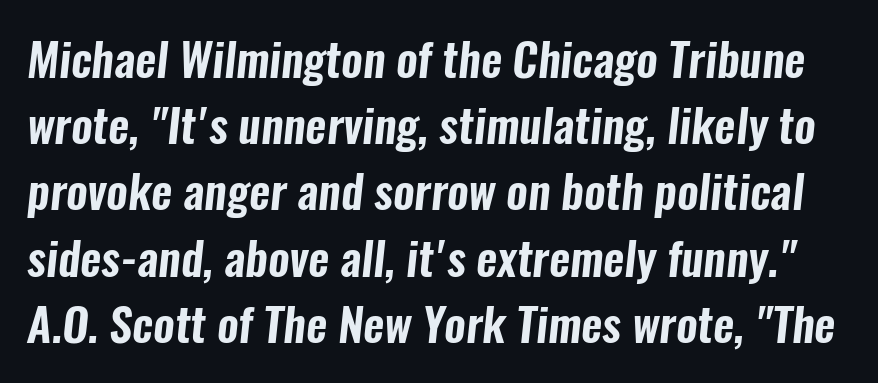
{"serif": "no", "width": "condensed", "stroke_contrast": "low", "x_height": "medium", "monospaced": "no", "underline": "no", "line_spacing": "normal", "line_spacing_ratio": 1.44, "letter_spacing": "normal", "letter_spacing_em": 0.0, "glyph_px": 46}
